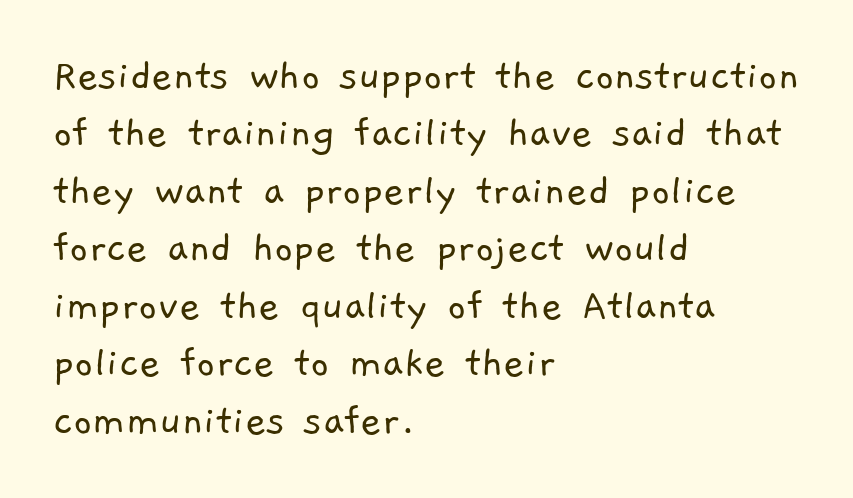
Rows of type keep a routine distance in the vertical direction. The font family rendered here belongs to the sans-serif group. Tracking here is standard; glyphs follow each other at the usual distance. The face used here is proportionally spaced, like ordinary book or web type. Is the block centered? No — it sits flush against the left margin. Vertical stems look standard width or narrower in stroke.
